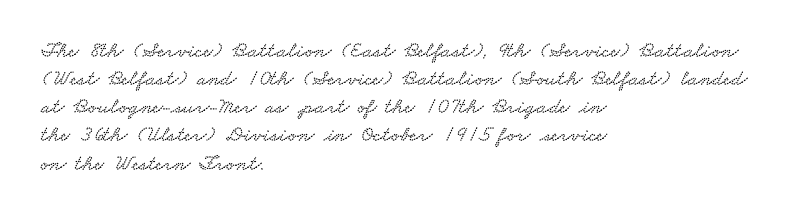
The lines sit at an ordinary, default distance from one another. Alignment: flush left. The tracking reads as untouched default to a designer's eye. The area under the type is left untouched.
